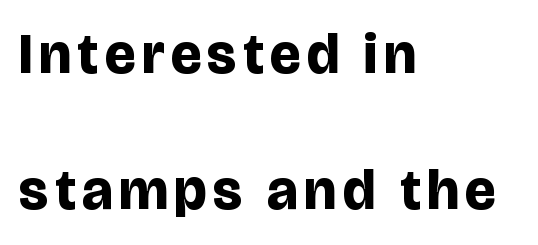
The image shows 57 px bold sans-serif type, upright; set left-aligned, loose line spacing (2.39x), not underlined; low stroke contrast and a large x-height.
